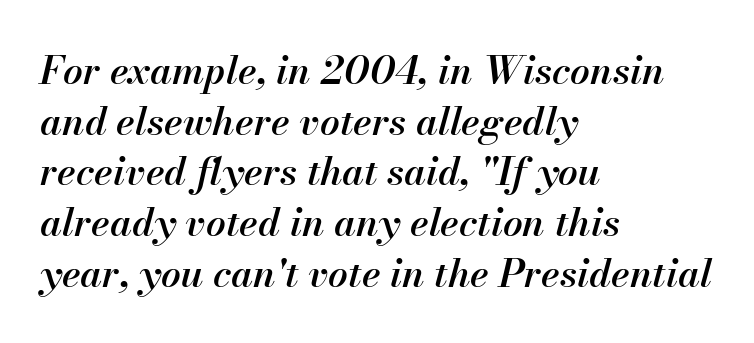
{"italic": "yes", "lean": "right", "slant_degrees": 13, "bold": "semi", "weight": "semibold", "width": "normal", "stroke_contrast": "medium", "x_height": "small", "monospaced": "no", "underline": "no", "align": "left", "line_spacing": "normal", "line_spacing_ratio": 1.3, "letter_spacing": "normal", "letter_spacing_em": 0.0, "glyph_px": 39}
